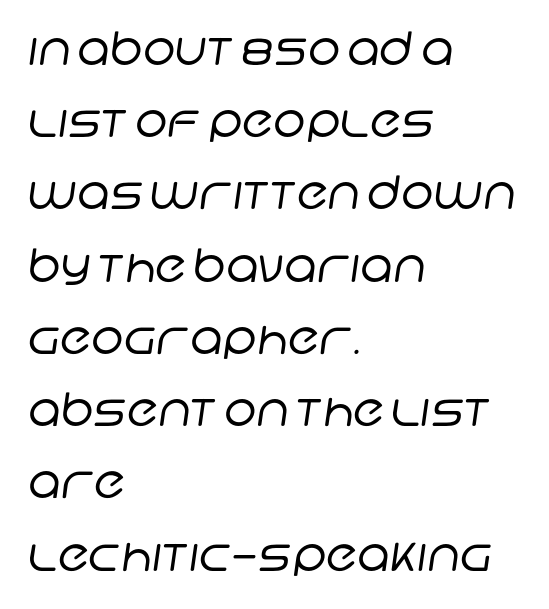
{"serif": "no", "bold": "no", "weight": "regular", "width": "normal", "stroke_contrast": "low", "x_height": "large", "monospaced": "no", "underline": "no", "align": "left", "line_spacing": "normal", "line_spacing_ratio": 1.57, "letter_spacing": "normal", "letter_spacing_em": 0.0, "glyph_px": 46}
